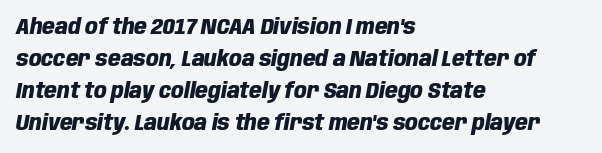
As a designer I'd log this as weight 700, bold. Notice how the stems are inclined rather than vertical — that's the hallmark of italics. Line beginnings align vertically; line endings do not. Does extra space separate the letters? No, they use regular spacing. This sample keeps an unexceptional amount of space between lines. A bare baseline throughout the passage.
